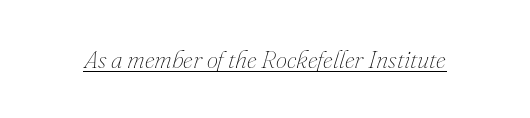
Unbolded letterforms with no extra heft. The letters sit at their default tracking, neither squeezed nor spread. Would a proofreader flag this as italicized? Yes. Underlining? Definitely there.
